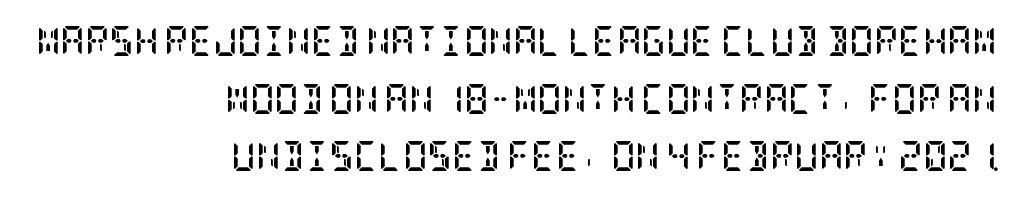
The glyphs have the mass of a bold cut. These lines are set flush right with a ragged left edge. The passage shown is not underscored anywhere. These lines keep a tight, regular rhythm from letter to letter. In terms of letterform style, serifs are clearly present.
